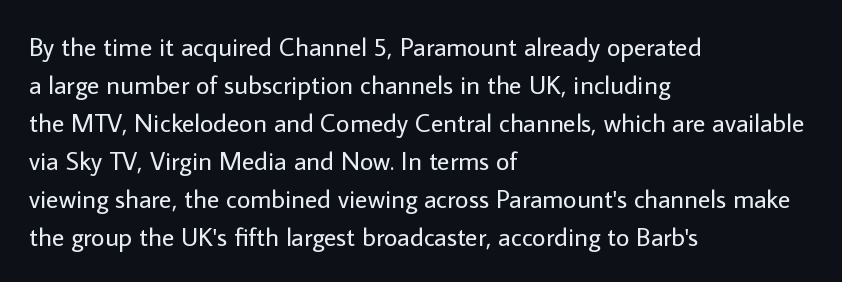
Q: Is the text bold? A: No.
Q: Is the text italic (slanted)? A: No, it is upright.
Q: Is the text underlined? A: No.
Q: How is the paragraph aligned? A: Left-aligned.
Q: Is the spacing between letters normal or unusually wide? A: Normal.
Q: Is the spacing between lines tight, normal or loose? A: Normal.
